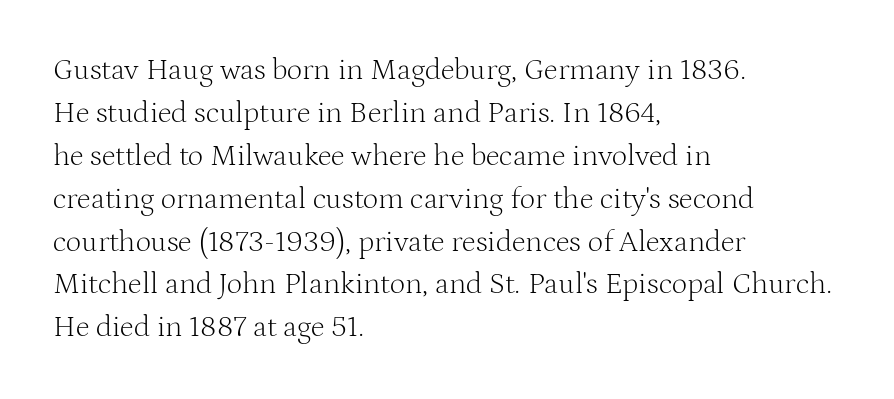
Q: Is the text bold? A: No.
Q: Is the text italic (slanted)? A: No, it is upright.
Q: Is the typeface a serif or a sans-serif typeface? A: Serif.
Q: Is the text underlined? A: No.
Q: How is the paragraph aligned? A: Left-aligned.
Q: Is the spacing between letters normal or unusually wide? A: Normal.
Q: Is the spacing between lines tight, normal or loose? A: Normal.
Q: Width (condensed, normal, or wide)? A: Normal.
Q: Stroke contrast? A: Medium.
Q: x-height? A: Medium.
Q: Monospaced? A: No.
